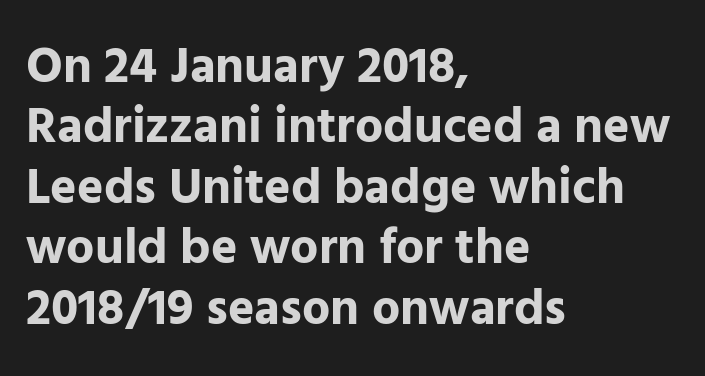
Italic: no, the glyphs are upright roman. The gap between lines stays unmarked. Nope, no serifs anywhere on these letters. In terms of letterspacing, this is plain default setting. Note the varied advance widths — an 'i' is clearly narrower than an 'm'. Left-aligned paragraph, ragged on the right.
